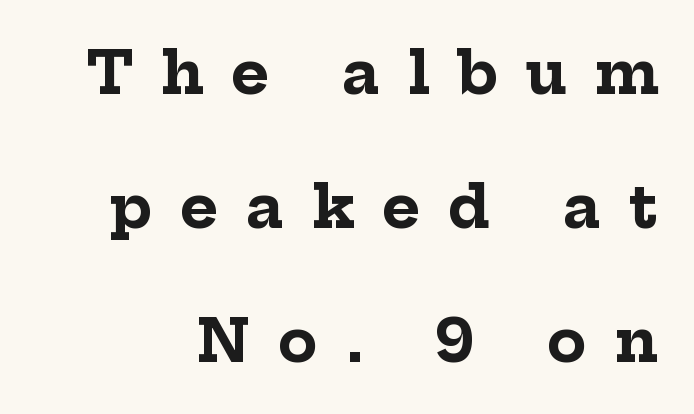
In terms of leading, this rendering errs on the spacious side. The rendering inserts visible extra space after every character. Clear beneath every line of the passage. These lines are rendered in a variable-pitch font. Characters remain perfectly vertical along every line.
